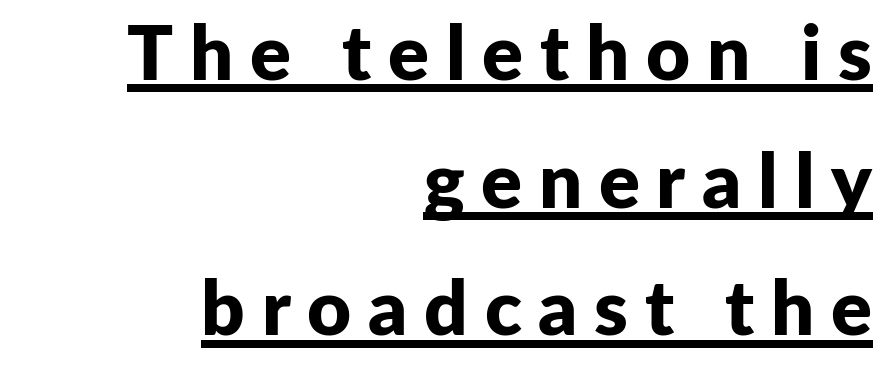
The letters advance in unequal steps, a hallmark of proportional type. Each line of the rendering has a horizontal stroke beneath the glyphs. Is the block centered? No — it sits flush against the right margin. No italicization has been applied; the sample stays upright.
